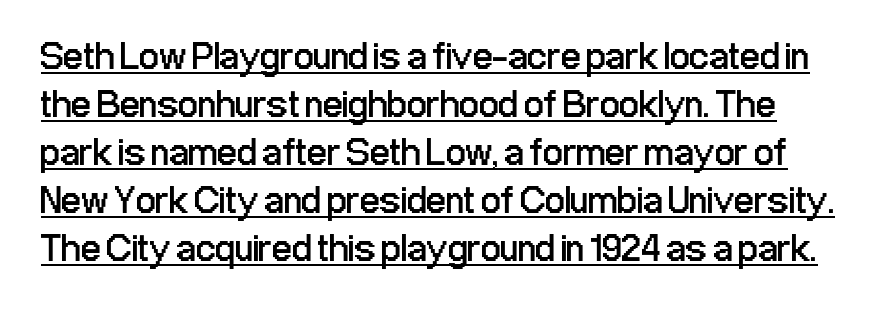
{"serif": "no", "italic": "no", "bold": "no", "weight": "regular", "width": "condensed", "stroke_contrast": "low", "x_height": "medium", "monospaced": "no", "underline": "yes", "line_spacing_ratio": 1.23, "letter_spacing": "normal", "letter_spacing_em": 0.0, "glyph_px": 39}
